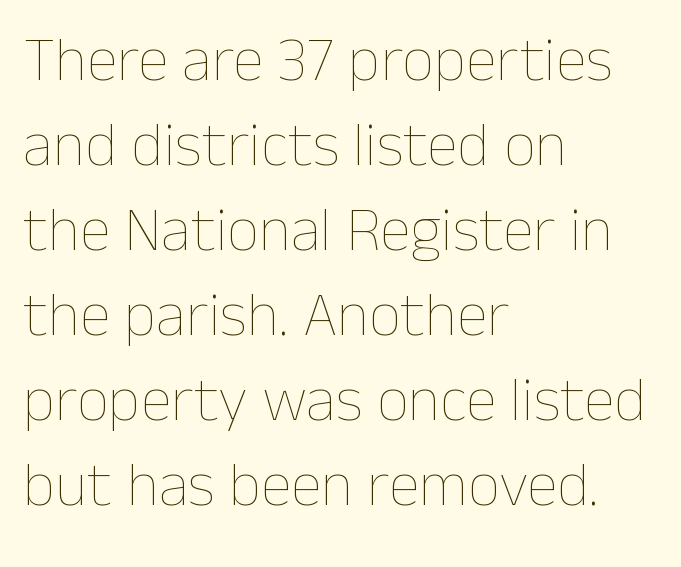
{"italic": "no", "bold": "no", "weight": "thin", "width": "normal", "stroke_contrast": "low", "x_height": "medium", "monospaced": "no", "underline": "no", "align": "left", "line_spacing": "normal", "line_spacing_ratio": 1.35, "letter_spacing": "normal", "letter_spacing_em": 0.0, "glyph_px": 63}
